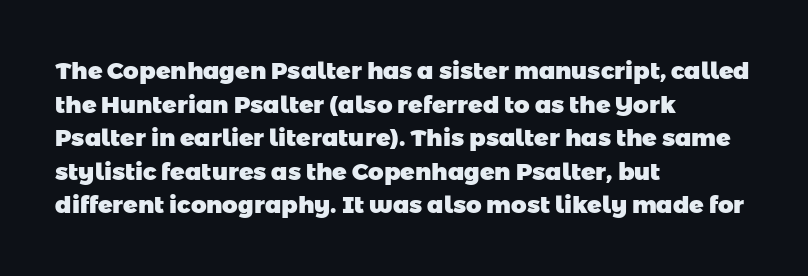
Q: Is the text bold? A: Yes.
Q: Is the text underlined? A: No.
Q: How is the paragraph aligned? A: Left-aligned.
Q: Is the spacing between letters normal or unusually wide? A: Normal.
Q: Is the spacing between lines tight, normal or loose? A: Normal.
